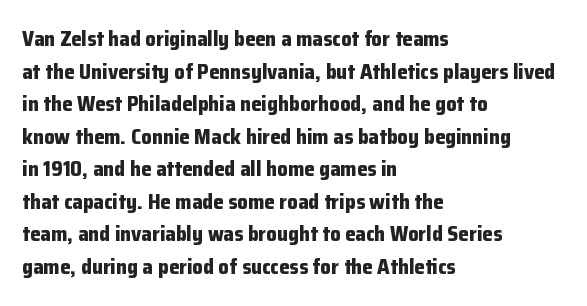
The image shows 21 px bold type, upright; set left-aligned, normal line spacing (1.55x), normal letter spacing, not underlined.
